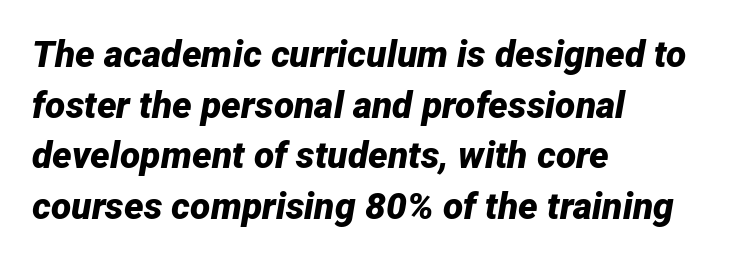
{"italic": "yes", "lean": "right", "slant_degrees": 12, "bold": "yes", "weight": "bold", "width": "normal", "stroke_contrast": "low", "x_height": "medium", "monospaced": "no", "underline": "no", "align": "left", "line_spacing": "normal", "line_spacing_ratio": 1.37, "letter_spacing": "normal", "letter_spacing_em": 0.0, "glyph_px": 37}
